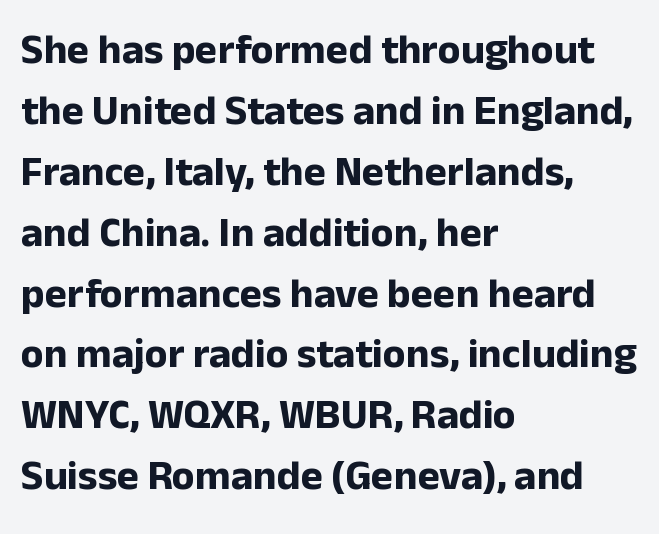
Vertical strokes here are truly vertical. These lines sit exactly where default settings would place them. Notice how the passage keeps a crisp vertical edge on the left only. Nothing unusual about the tracking: characters are spaced as the font intends. The characters display no serif detailing; their extremities are plain. Descenders are the only things crossing below the line.
